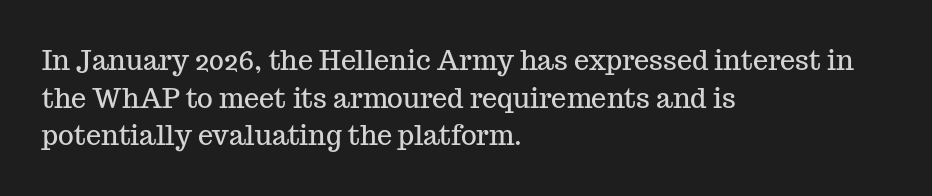
{"italic": "no", "underline": "no", "align": "left", "line_spacing": "normal", "line_spacing_ratio": 1.39, "letter_spacing": "normal", "letter_spacing_em": 0.0, "glyph_px": 27}
